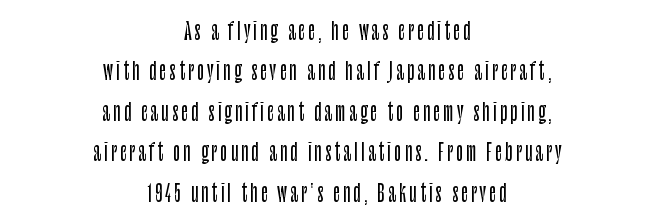
{"italic": "no", "underline": "no", "align": "center", "line_spacing_ratio": 1.76, "glyph_px": 23}
